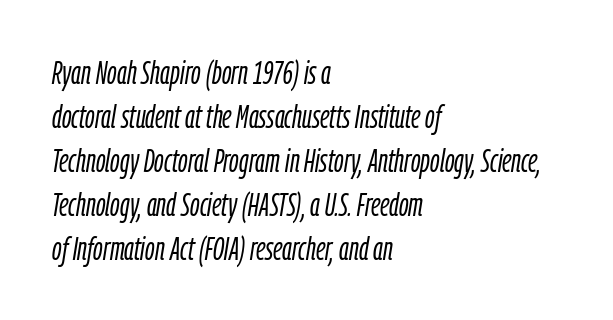
Q: Is the text bold? A: No.
Q: Is the text italic (slanted)? A: Yes, it leans right by about 9 degrees.
Q: Is the text underlined? A: No.
Q: How is the paragraph aligned? A: Left-aligned.
Q: Is the spacing between letters normal or unusually wide? A: Normal.
Q: Is the spacing between lines tight, normal or loose? A: Normal.
Q: Width (condensed, normal, or wide)? A: Condensed.
Q: Stroke contrast? A: Low.
Q: x-height? A: Medium.
Q: Monospaced? A: No.
